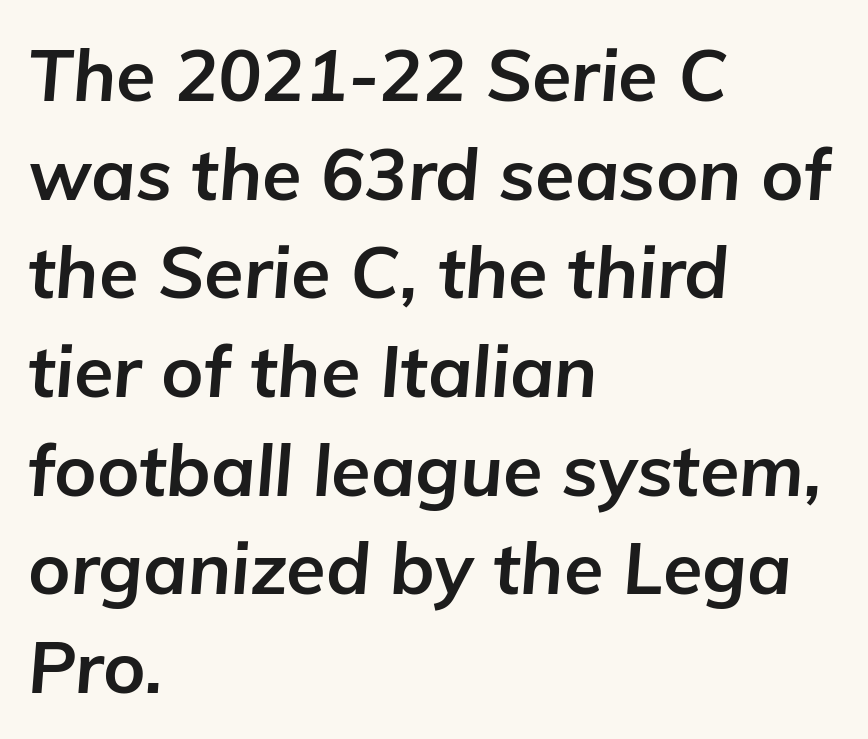
The image shows 72 px bold type, italic (leaning right); set left-aligned, normal line spacing (1.37x), normal letter spacing, not underlined; low stroke contrast and a medium x-height.
